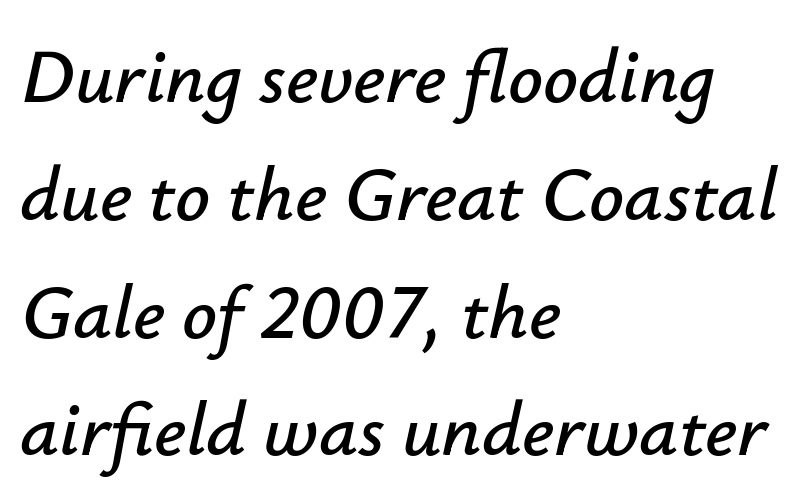
The image shows 77 px text type, italic (leaning right); set left-aligned, normal line spacing (1.53x), normal letter spacing, not underlined; low stroke contrast and a small x-height.
